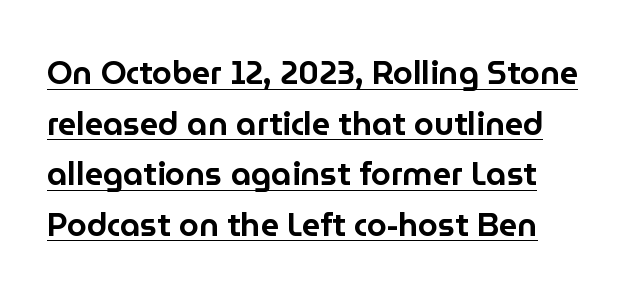
Q: Is the text italic (slanted)? A: No, it is upright.
Q: Is the typeface a serif or a sans-serif typeface? A: Sans-serif.
Q: Is the text underlined? A: Yes.
Q: Is the spacing between letters normal or unusually wide? A: Normal.
Q: Is the spacing between lines tight, normal or loose? A: Normal.
Q: Width (condensed, normal, or wide)? A: Normal.
Q: Stroke contrast? A: Low.
Q: x-height? A: Medium.
Q: Monospaced? A: No.
